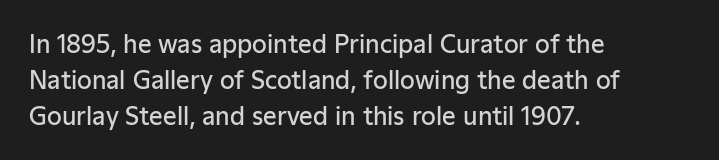
The type is set solid horizontally, with unmodified tracking. The space beneath each line is pristine and unruled. The passage shown stacks its lines at a standard gap. Visually the block forms a straight wall on the left and a jagged coastline on the right. The characters look somewhat weighty, a semibold short of true bold.
